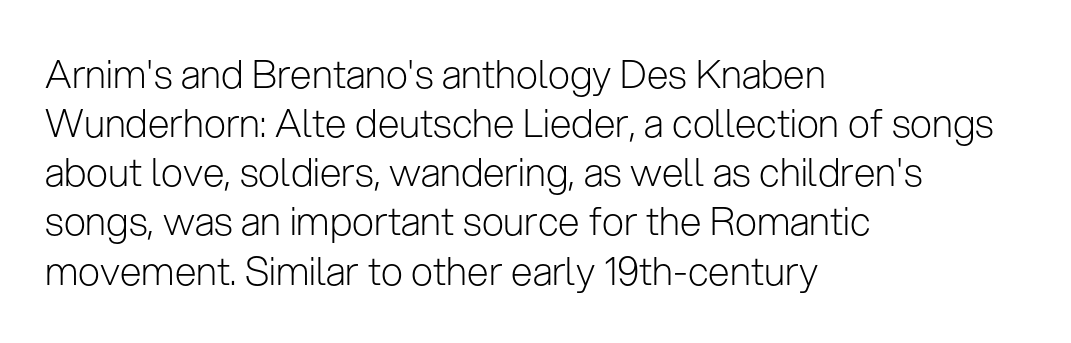
{"serif": "no", "italic": "no", "bold": "no", "weight": "light", "width": "normal", "stroke_contrast": "low", "x_height": "medium", "monospaced": "no", "underline": "no", "align": "left", "line_spacing": "normal", "line_spacing_ratio": 1.26, "letter_spacing": "normal", "letter_spacing_em": 0.0, "glyph_px": 39}
